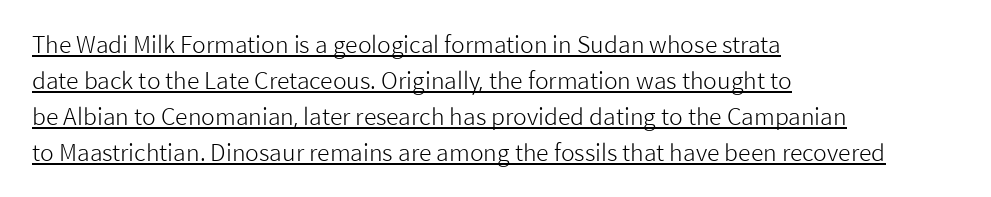
Q: Is the text bold? A: No.
Q: Is the text italic (slanted)? A: No, it is upright.
Q: Is the text underlined? A: Yes.
Q: How is the paragraph aligned? A: Left-aligned.
Q: Is the spacing between letters normal or unusually wide? A: Normal.
Q: Is the spacing between lines tight, normal or loose? A: Normal.
